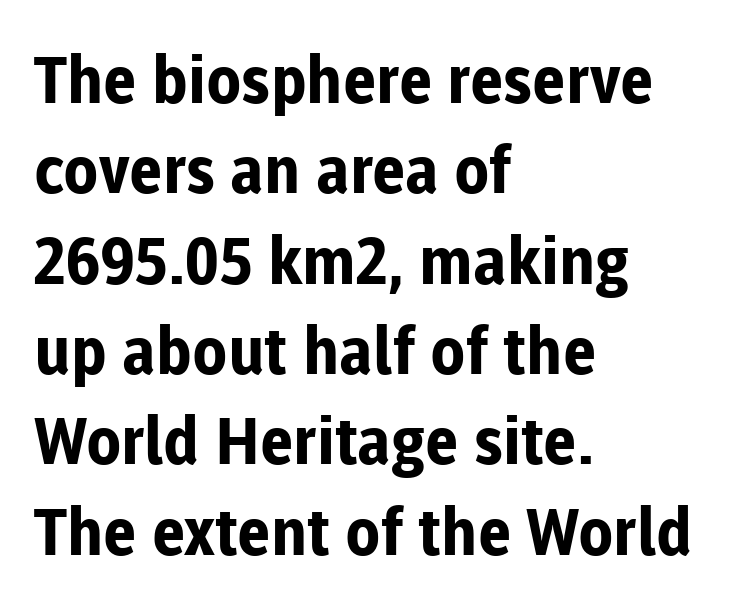
Q: Is the text bold? A: Yes.
Q: Is the text italic (slanted)? A: No, it is upright.
Q: Is the typeface a serif or a sans-serif typeface? A: Sans-serif.
Q: Is the text underlined? A: No.
Q: How is the paragraph aligned? A: Left-aligned.
Q: Is the spacing between letters normal or unusually wide? A: Normal.
Q: Is the spacing between lines tight, normal or loose? A: Normal.
Q: Width (condensed, normal, or wide)? A: Normal.
Q: Stroke contrast? A: Low.
Q: x-height? A: Medium.
Q: Monospaced? A: No.
